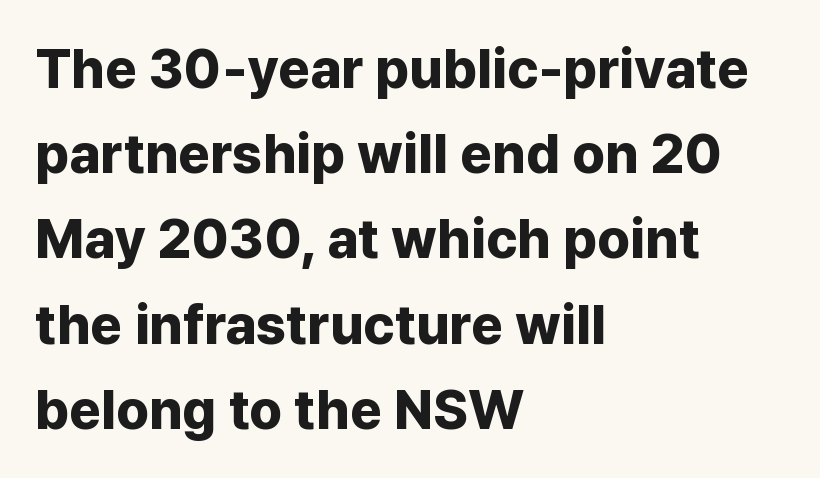
Character widths vary here, with narrow letters taking less room than wide ones. Designer's note — italics off, roman on. The foot of each line stays bare and open. Are there feet on the stems? There aren't — it's a sans. Each word holds together tightly as a unit, with standard inter-letter gaps.
